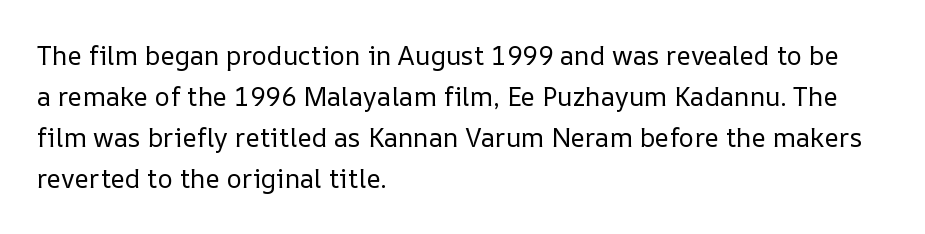
The image shows 26 px text type, upright; set left-aligned, normal line spacing (1.58x), normal letter spacing, not underlined.
